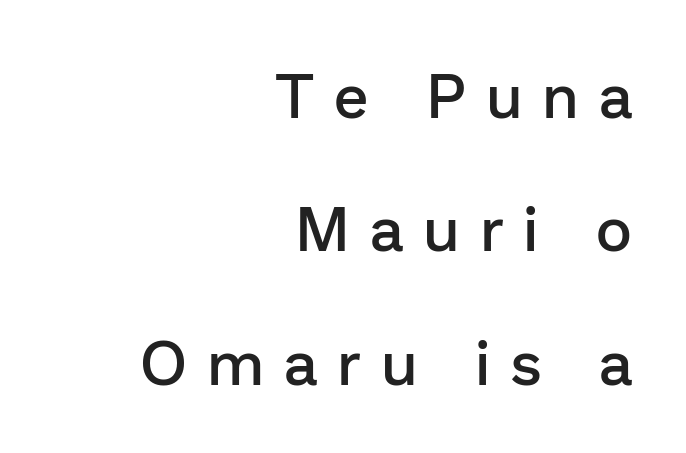
{"serif": "no", "italic": "no", "bold": "semi", "weight": "semibold", "width": "normal", "stroke_contrast": "low", "x_height": "medium", "monospaced": "no", "underline": "no", "align": "right", "line_spacing": "loose", "line_spacing_ratio": 2.15, "letter_spacing": "wide", "letter_spacing_em": 0.32, "glyph_px": 62}
